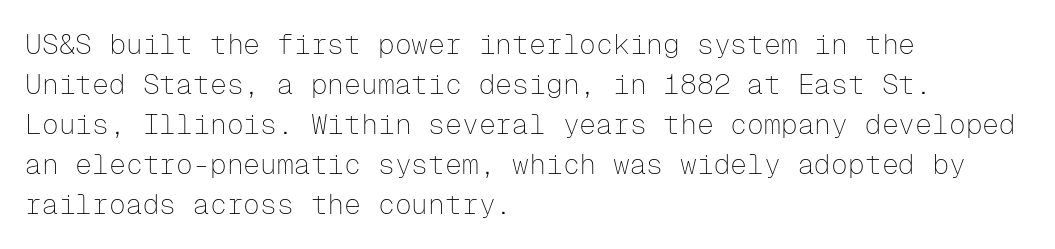
{"serif": "no", "italic": "no", "bold": "no", "weight": "thin", "width": "normal", "stroke_contrast": "low", "x_height": "medium", "monospaced": "yes", "underline": "no", "align": "left", "line_spacing": "normal", "line_spacing_ratio": 1.43, "letter_spacing": "normal", "letter_spacing_em": 0.0, "glyph_px": 28}
